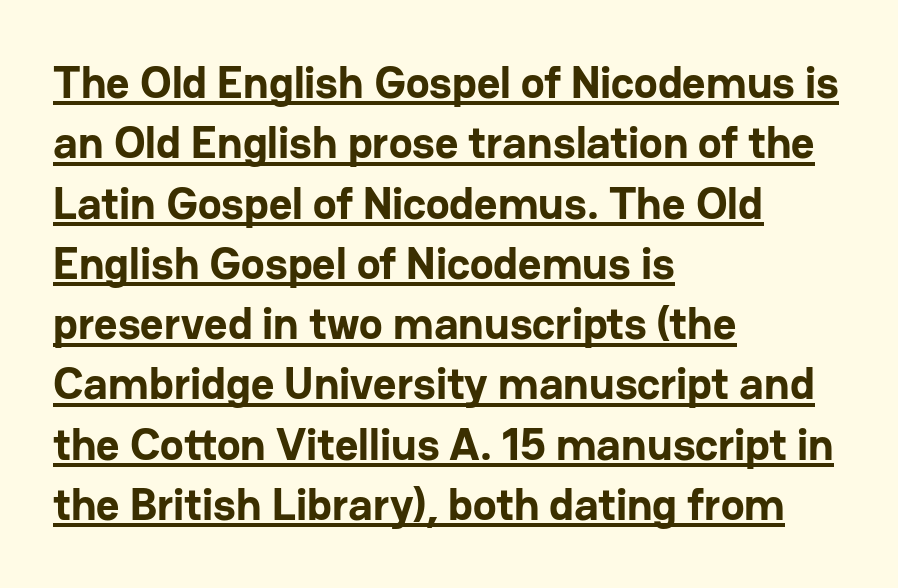
Q: Is the text bold? A: Yes.
Q: Is the text italic (slanted)? A: No, it is upright.
Q: Is the typeface a serif or a sans-serif typeface? A: Sans-serif.
Q: Is the text underlined? A: Yes.
Q: How is the paragraph aligned? A: Left-aligned.
Q: Is the spacing between letters normal or unusually wide? A: Normal.
Q: Is the spacing between lines tight, normal or loose? A: Normal.
Q: Width (condensed, normal, or wide)? A: Normal.
Q: Stroke contrast? A: Low.
Q: x-height? A: Medium.
Q: Monospaced? A: No.
